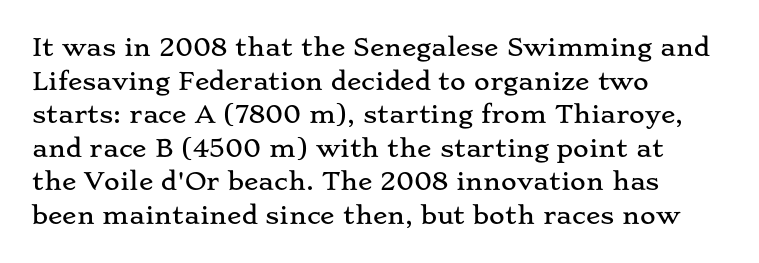
{"italic": "no", "underline": "no", "align": "left", "line_spacing": "normal", "line_spacing_ratio": 1.4, "letter_spacing": "normal", "letter_spacing_em": 0.0, "glyph_px": 24}
